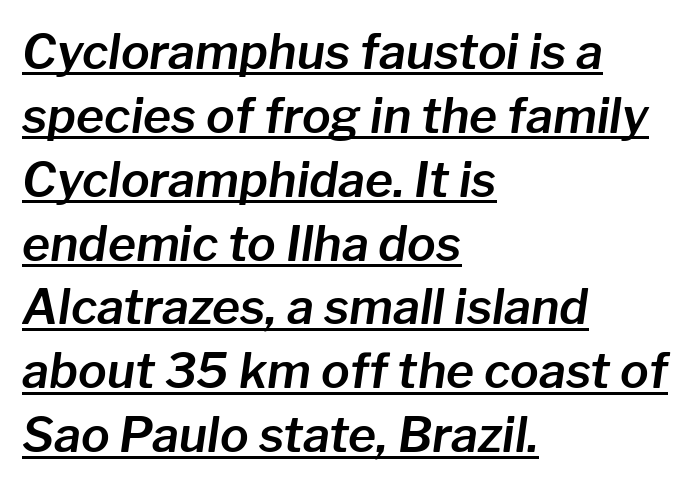
{"italic": "yes", "lean": "right", "slant_degrees": 8, "width": "normal", "stroke_contrast": "low", "x_height": "medium", "monospaced": "no", "underline": "yes", "align": "left", "line_spacing": "normal", "line_spacing_ratio": 1.33, "letter_spacing": "normal", "letter_spacing_em": 0.0, "glyph_px": 48}
